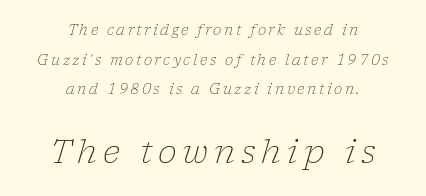
{"serif": "yes", "italic": "yes", "lean": "right", "slant_degrees": 17, "bold": "no", "weight": "light", "width": "normal", "stroke_contrast": "low", "x_height": "medium", "monospaced": "no", "underline": "no", "align": "center", "line_spacing": "loose", "line_spacing_ratio": 2.11, "larger_block": "second", "size_ratio": 2.29, "glyph_px": 32}
